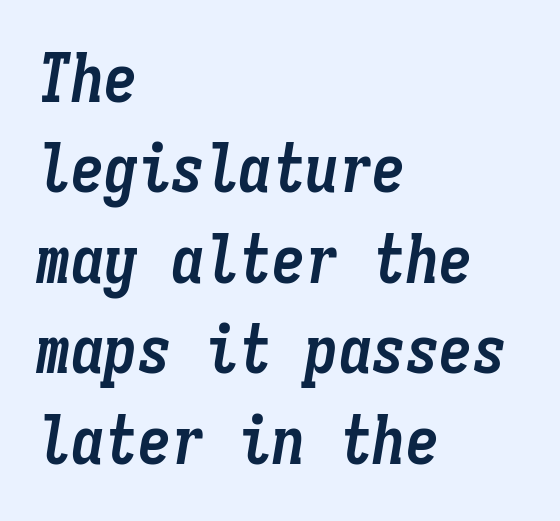
Q: Is the text bold? A: Yes.
Q: Is the text italic (slanted)? A: Yes, it leans right by about 9 degrees.
Q: Is the text underlined? A: No.
Q: How is the paragraph aligned? A: Left-aligned.
Q: Is the spacing between letters normal or unusually wide? A: Normal.
Q: Is the spacing between lines tight, normal or loose? A: Normal.
Q: Width (condensed, normal, or wide)? A: Condensed.
Q: Stroke contrast? A: Low.
Q: x-height? A: Medium.
Q: Monospaced? A: Yes.
